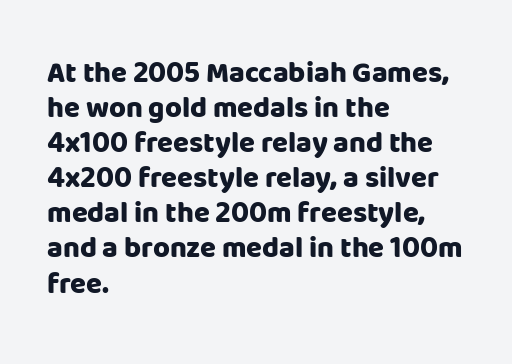
{"serif": "no", "italic": "no", "bold": "yes", "weight": "heavy", "width": "normal", "stroke_contrast": "low", "x_height": "large", "monospaced": "no", "underline": "no", "align": "left", "line_spacing_ratio": 1.21, "letter_spacing": "normal", "letter_spacing_em": 0.0, "glyph_px": 29}
